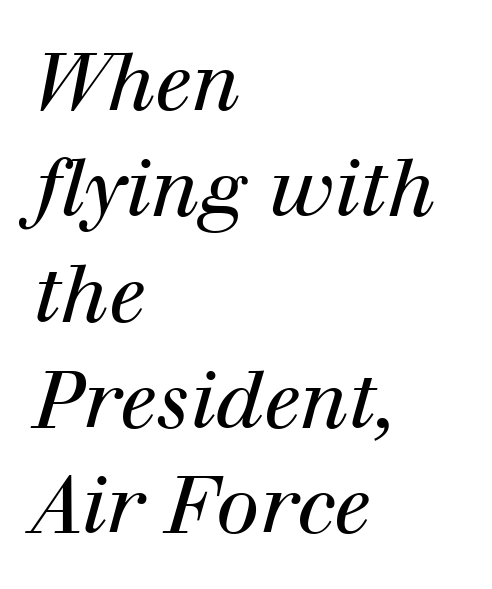
{"serif": "yes", "italic": "yes", "lean": "right", "slant_degrees": 12, "bold": "no", "weight": "regular", "width": "normal", "stroke_contrast": "high", "x_height": "medium", "monospaced": "no", "underline": "no", "align": "left", "line_spacing": "normal", "line_spacing_ratio": 1.34, "letter_spacing": "normal", "letter_spacing_em": 0.0, "glyph_px": 79}
